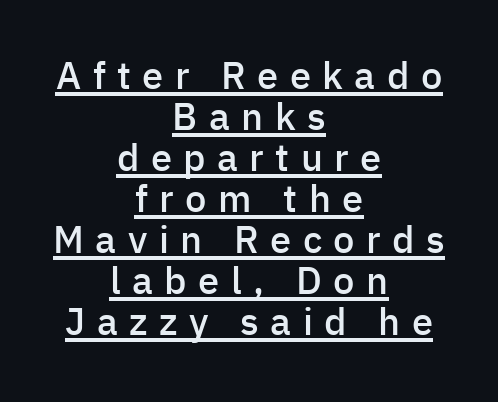
The image shows 38 px semibold sans-serif type, upright; set centered, tight line spacing (1.08x), unusually wide letter spacing (+0.3 em), underlined; low stroke contrast and a medium x-height.
